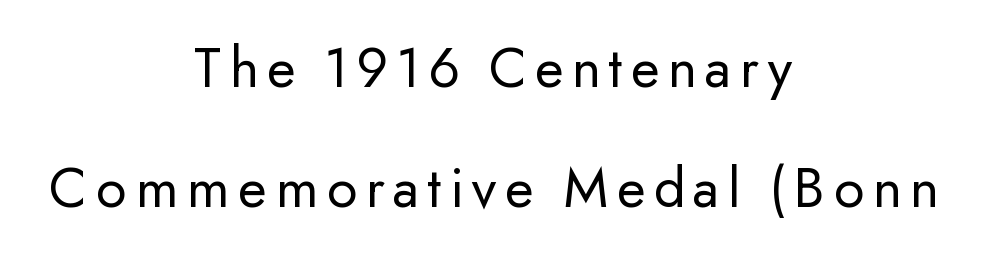
Baseline-to-baseline distance is far greater than the letter height. The lines are quadded center. Serifs: no, the terminals of the letterforms are clean. The specimen reads as upright at a glance. Spacing verdict: proportional, widths tailored to each character.
